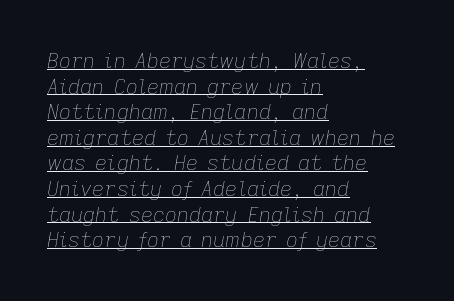
The image shows 21 px text type, italic (leaning right); set left-aligned, line spacing 1.22x, normal letter spacing, underlined.
